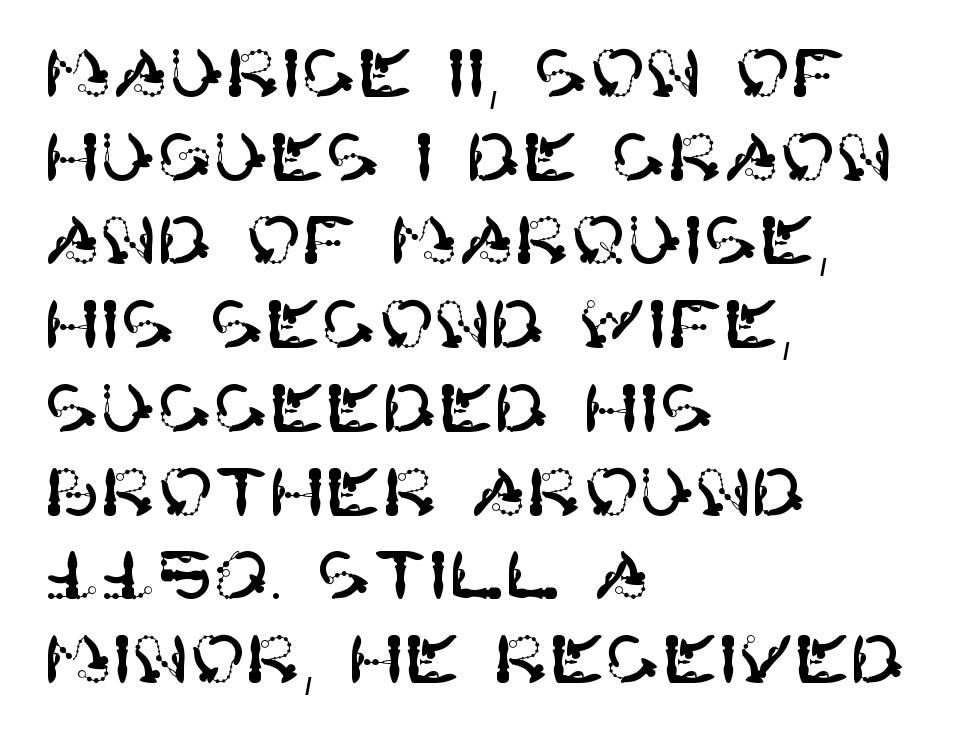
{"serif": "no", "italic": "no", "width": "normal", "stroke_contrast": "high", "x_height": "large", "underline": "no", "align": "left", "line_spacing": "normal", "line_spacing_ratio": 1.25, "letter_spacing": "normal", "letter_spacing_em": 0.0, "glyph_px": 67}
